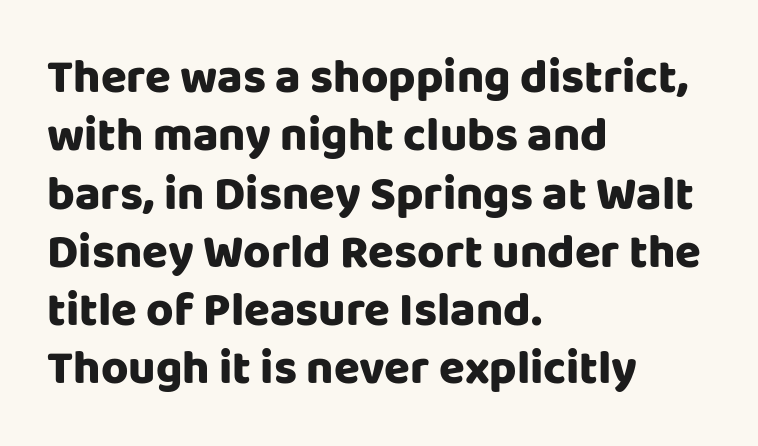
Q: Is the text italic (slanted)? A: No, it is upright.
Q: Is the typeface a serif or a sans-serif typeface? A: Sans-serif.
Q: Is the text underlined? A: No.
Q: How is the paragraph aligned? A: Left-aligned.
Q: Is the spacing between letters normal or unusually wide? A: Normal.
Q: Width (condensed, normal, or wide)? A: Normal.
Q: Stroke contrast? A: Low.
Q: x-height? A: Large.
Q: Monospaced? A: No.
